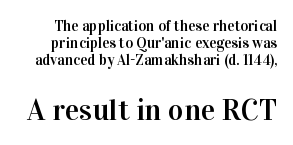
The passage shown is typed in a proportional face where columns would drift. Is this a sans? No — the strokes have serifs. Underline: absent. The type is set solid horizontally, with unmodified tracking. The lower block of text is set noticeably larger than the block above it. The axis of the letterforms is exactly vertical.
